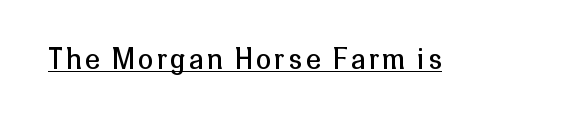
This is not heavy type; no bold has been used. A roman cut, with each character standing at attention. Is there an underline? Yes — a line sits under the letters.
